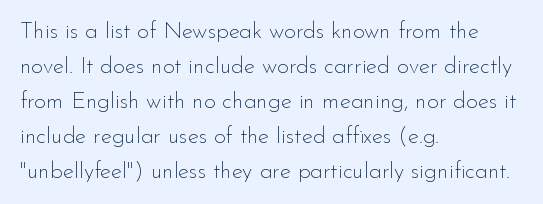
{"italic": "no", "bold": "no", "underline": "no", "align": "left", "line_spacing": "normal", "line_spacing_ratio": 1.52, "letter_spacing": "normal", "letter_spacing_em": 0.0, "glyph_px": 23}
